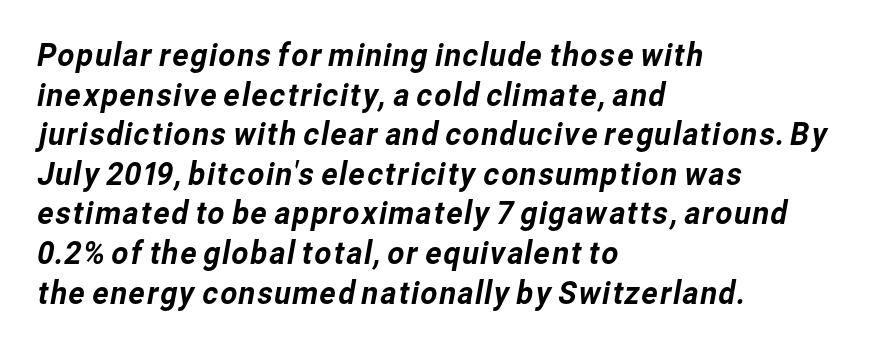
This sample has the flowing, uneven cadence of proportional lettering. Serif or sans? Sans — the stroke terminals are bare. Glance below the letters and you will spot only blank space. Is the letter spacing exaggerated? No — it looks like the ordinary default.
